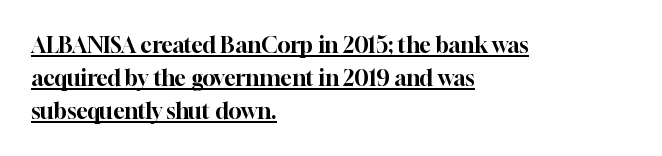
Q: Is the text italic (slanted)? A: No, it is upright.
Q: Is the text underlined? A: Yes.
Q: How is the paragraph aligned? A: Left-aligned.
Q: Is the spacing between letters normal or unusually wide? A: Normal.
Q: Is the spacing between lines tight, normal or loose? A: Normal.
